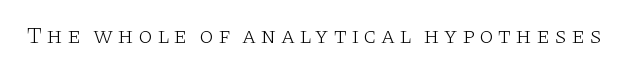
The image shows 23 px text type, upright; set not underlined.
